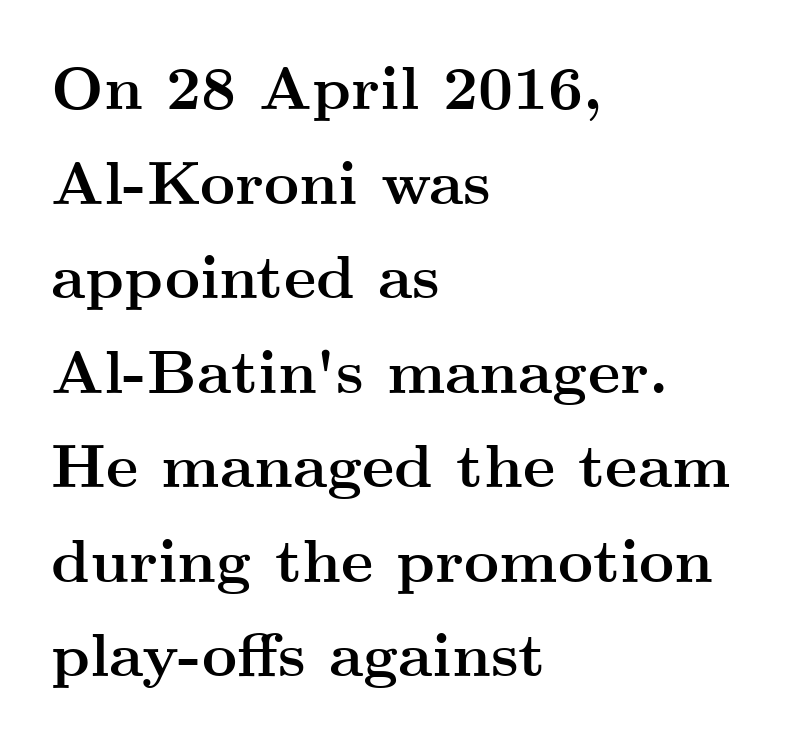
{"serif": "yes", "italic": "no", "bold": "yes", "weight": "semibold", "width": "wide", "stroke_contrast": "medium", "x_height": "small", "monospaced": "no", "underline": "no", "align": "left", "line_spacing": "normal", "line_spacing_ratio": 1.55, "letter_spacing": "normal", "letter_spacing_em": 0.0, "glyph_px": 61}
